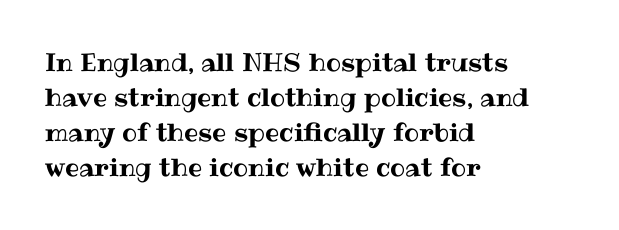
The rendering uses a moderate line-height, typical for paragraphs. A typesetter would call this zero additional tracking. Teacher's note: observe the even left margin — that is flush-left alignment. The string is rendered with underlining switched off. Posture: straight, roman, zero tilt.
